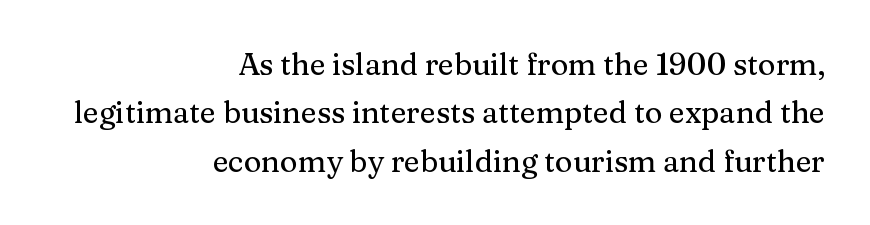
Q: Is the text italic (slanted)? A: No, it is upright.
Q: Is the typeface a serif or a sans-serif typeface? A: Serif.
Q: Is the text underlined? A: No.
Q: How is the paragraph aligned? A: Right-aligned.
Q: Is the spacing between letters normal or unusually wide? A: Normal.
Q: Is the spacing between lines tight, normal or loose? A: Normal.
Q: Width (condensed, normal, or wide)? A: Normal.
Q: Stroke contrast? A: Medium.
Q: x-height? A: Medium.
Q: Monospaced? A: No.
